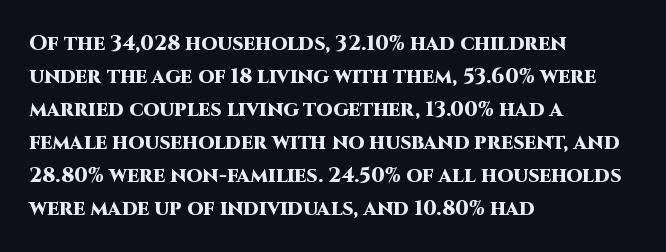
{"italic": "no", "bold": "yes", "underline": "no", "align": "left", "line_spacing": "normal", "line_spacing_ratio": 1.57, "letter_spacing": "normal", "letter_spacing_em": 0.0, "glyph_px": 21}
